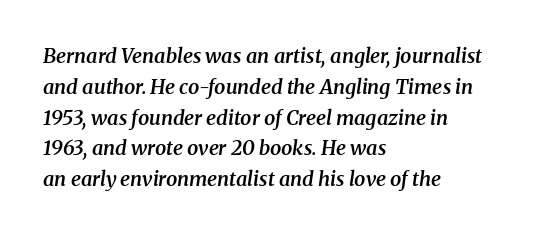
Q: Is the text bold? A: Semi-bold.
Q: Is the text italic (slanted)? A: Yes, it leans right by about 8 degrees.
Q: Is the text underlined? A: No.
Q: How is the paragraph aligned? A: Left-aligned.
Q: Is the spacing between letters normal or unusually wide? A: Normal.
Q: Is the spacing between lines tight, normal or loose? A: Normal.
